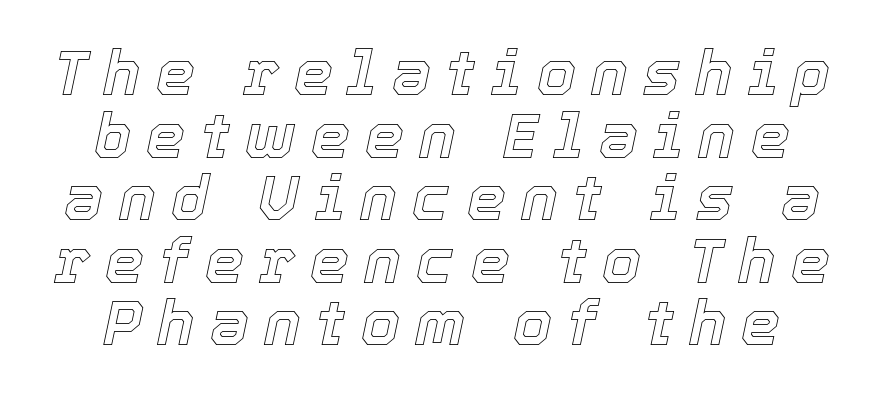
Q: Is the text italic (slanted)? A: Yes, it leans right by about 12 degrees.
Q: Is the text underlined? A: No.
Q: Is the spacing between letters normal or unusually wide? A: Unusually wide.
Q: Is the spacing between lines tight, normal or loose? A: Tight.
Q: Width (condensed, normal, or wide)? A: Normal.
Q: x-height? A: Medium.
Q: Monospaced? A: No.
